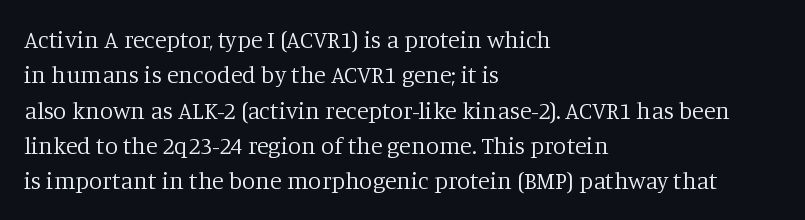
Tracking value appears to be zero — textbook default spacing. Posture: straight, roman, zero tilt. Leftover space on each line is placed entirely after the last word. This is not heavy type; no bold has been used.
